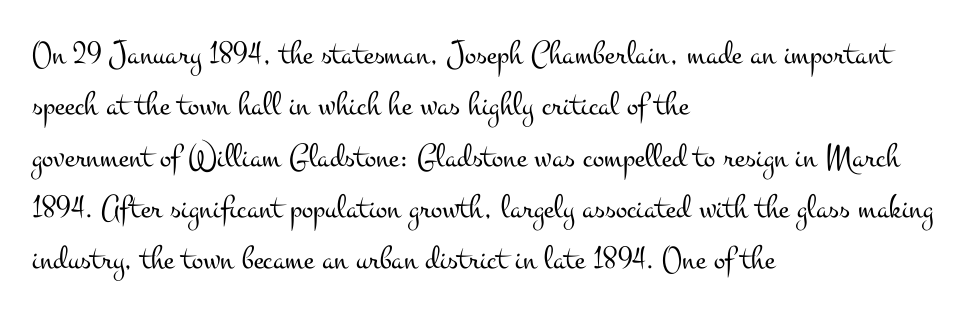
The passage shown has conventional tracking throughout. Vertically, the passage feels balanced, rows spaced as you'd expect. Each line starts at the same left margin while the right side varies. Does the type have serifs? Yes, each stem ends in a small foot.
